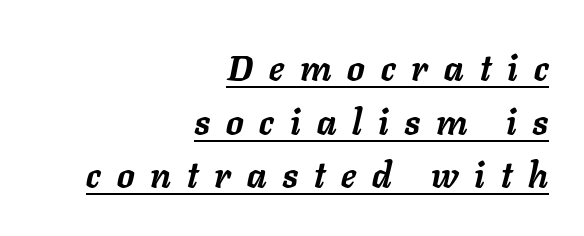
{"italic": "yes", "lean": "right", "slant_degrees": 11, "bold": "yes", "weight": "semibold", "width": "normal", "stroke_contrast": "low", "x_height": "medium", "monospaced": "no", "underline": "yes", "align": "right", "line_spacing": "normal", "line_spacing_ratio": 1.53, "letter_spacing": "wide", "letter_spacing_em": 0.46, "glyph_px": 35}
